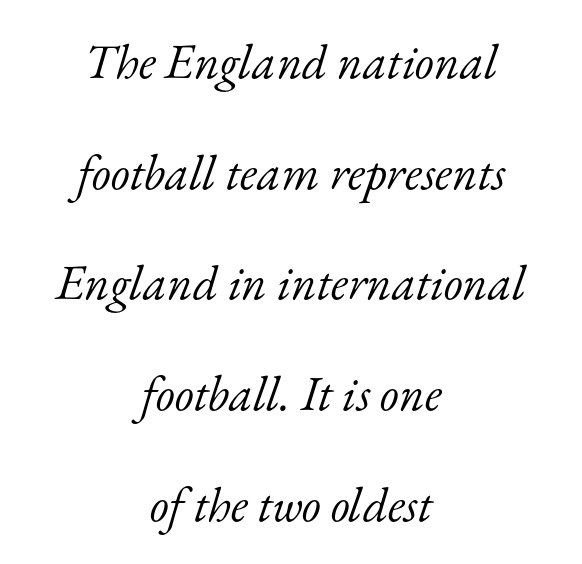
It's the slanting kind of type. The line-height multiplier appears high, well above default. No heavy texture on the line: the type isn't bold. Centered paragraph, ragged on both sides.
